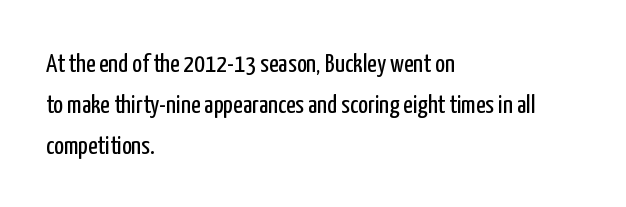
{"italic": "no", "bold": "no", "underline": "no", "align": "left", "line_spacing": "normal", "line_spacing_ratio": 1.58, "letter_spacing": "normal", "letter_spacing_em": 0.0, "glyph_px": 26}
